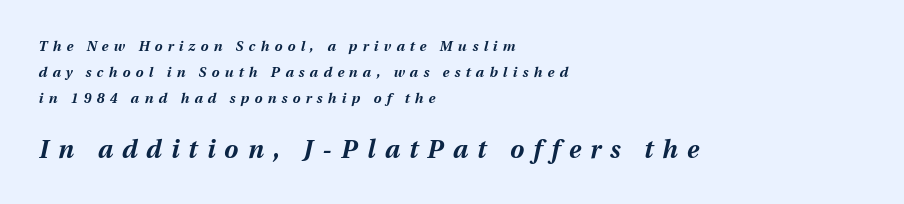
The later block is typeset at a bigger size than the earlier block. All the whitespace from short lines collects on the right. Someone cranked the tracking dial way up on this one. When letters slant like this, we call the style italic.
